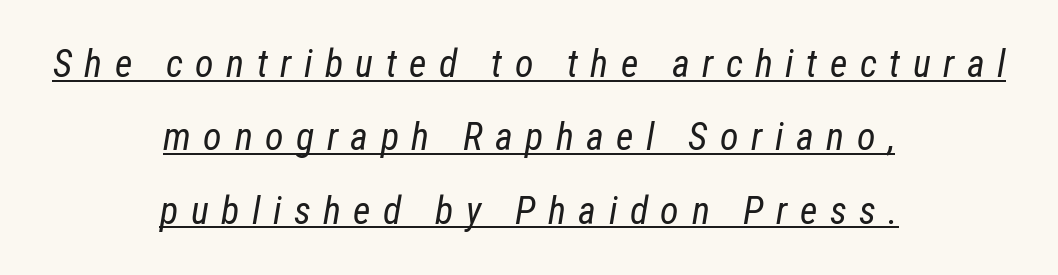
{"italic": "yes", "lean": "right", "slant_degrees": 12, "bold": "no", "weight": "regular", "width": "condensed", "stroke_contrast": "low", "x_height": "medium", "monospaced": "no", "underline": "yes", "align": "center", "line_spacing": "loose", "line_spacing_ratio": 1.93, "letter_spacing": "wide", "letter_spacing_em": 0.33, "glyph_px": 38}
